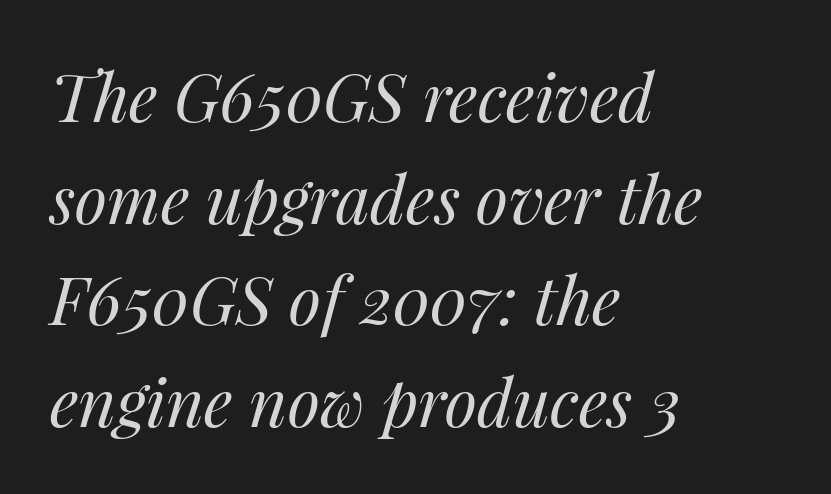
Q: Is the text bold? A: No.
Q: Is the text italic (slanted)? A: Yes, it leans right by about 14 degrees.
Q: Is the text underlined? A: No.
Q: How is the paragraph aligned? A: Left-aligned.
Q: Is the spacing between letters normal or unusually wide? A: Normal.
Q: Is the spacing between lines tight, normal or loose? A: Normal.
Q: Width (condensed, normal, or wide)? A: Normal.
Q: Stroke contrast? A: Medium.
Q: x-height? A: Medium.
Q: Monospaced? A: No.
